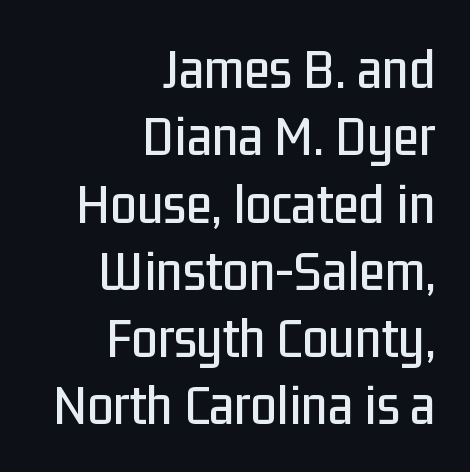
The image shows 59 px condensed sans-serif type, upright; set right-aligned, tight line spacing (1.14x), normal letter spacing, not underlined; low stroke contrast and a medium x-height.
